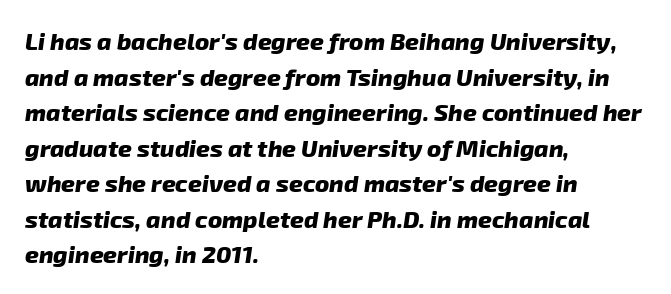
Weight: bold. Reading down the column, the eye jumps a familiar distance to each next line. The typesetter chose a ragged-right arrangement here. Clear beneath every line of the passage. Default kerning and tracking; the words read as compact shapes.
